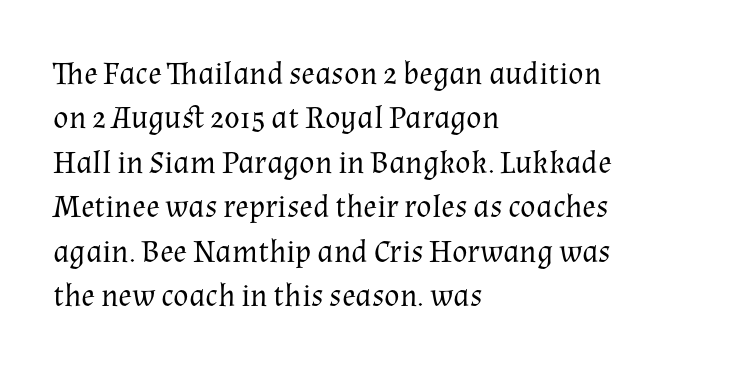
Reading down the block, your eye returns to a fixed left position each line. The typeface chosen for these lines features serifs. The gaps between neighbouring characters are ordinary and unremarkable. Each stroke keeps to a modest, everyday thickness or less.
